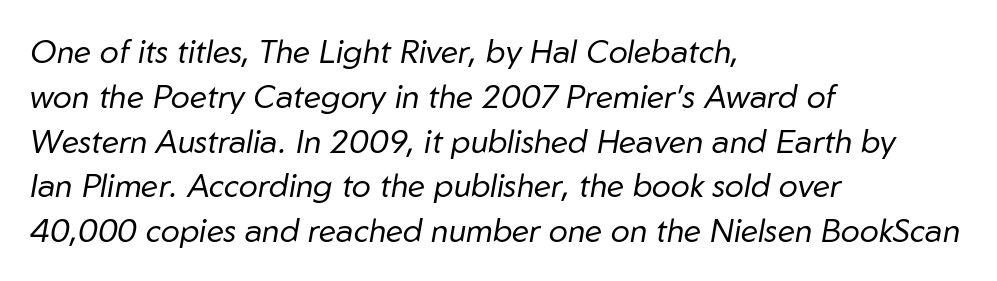
{"italic": "yes", "lean": "right", "slant_degrees": 10, "bold": "no", "weight": "regular", "width": "normal", "stroke_contrast": "low", "x_height": "medium", "monospaced": "no", "underline": "no", "align": "left", "line_spacing": "normal", "line_spacing_ratio": 1.4, "letter_spacing": "normal", "letter_spacing_em": 0.0, "glyph_px": 32}
